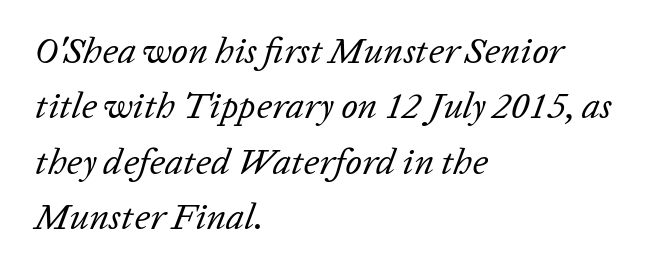
Reading down the column, the eye jumps a familiar distance to each next line. The lettering tilts uniformly, giving the passage an italic look. Caption: multi-line text, flush left, ragged right. You could call the tracking neutral — neither tight nor loose. Each letter keeps its own natural width here, so spacing adapts to shape.
